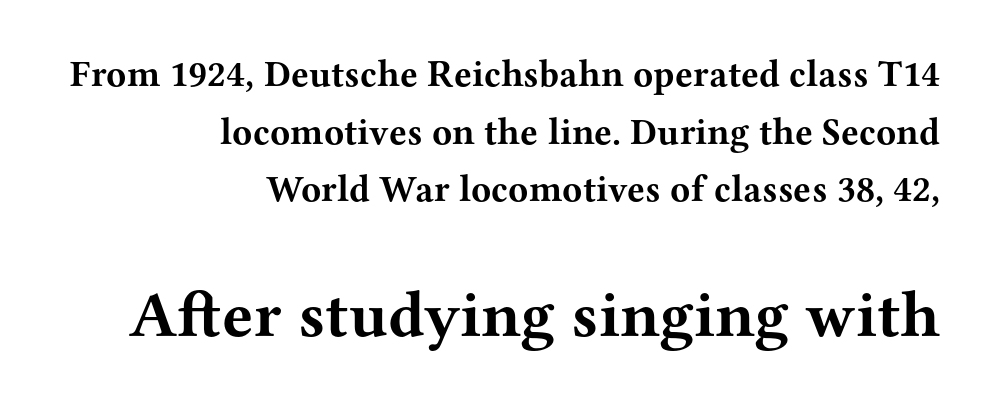
{"serif": "yes", "italic": "no", "bold": "yes", "weight": "bold", "width": "wide", "stroke_contrast": "medium", "x_height": "medium", "monospaced": "no", "underline": "no", "align": "right", "line_spacing": "normal", "line_spacing_ratio": 1.56, "letter_spacing": "normal", "letter_spacing_em": 0.0, "larger_block": "second", "size_ratio": 1.76, "glyph_px": 65}
